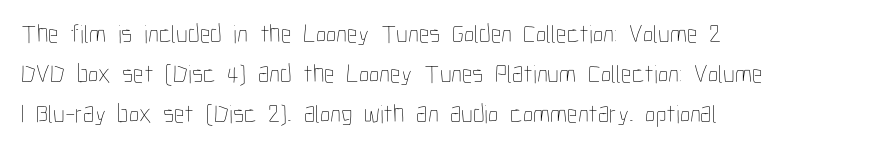
Nobody touched the tracking dial on this one. Line starts are locked; line ends wander. The block of text has a typical density, with ordinary space between rows. The glyphs are unaccompanied by any horizontal stroke below them. Notice how the stems are strictly vertical — no italics here. These glyphs show unthickened strokes, regular width or finer.
